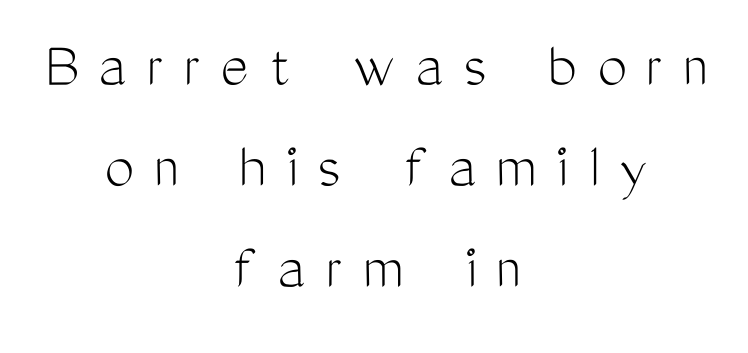
{"serif": "no", "italic": "no", "bold": "no", "weight": "light", "width": "condensed", "stroke_contrast": "medium", "x_height": "medium", "monospaced": "no", "underline": "no", "align": "center", "line_spacing": "normal", "line_spacing_ratio": 1.53, "letter_spacing": "wide", "letter_spacing_em": 0.3, "glyph_px": 66}
